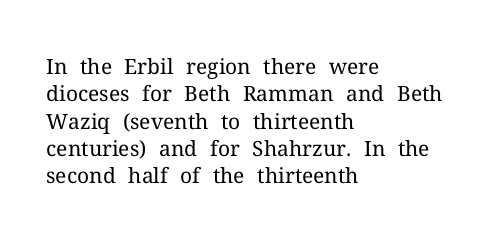
{"italic": "no", "bold": "no", "underline": "no", "align": "left", "line_spacing": "normal", "line_spacing_ratio": 1.3, "letter_spacing": "normal", "letter_spacing_em": 0.0, "glyph_px": 21}
